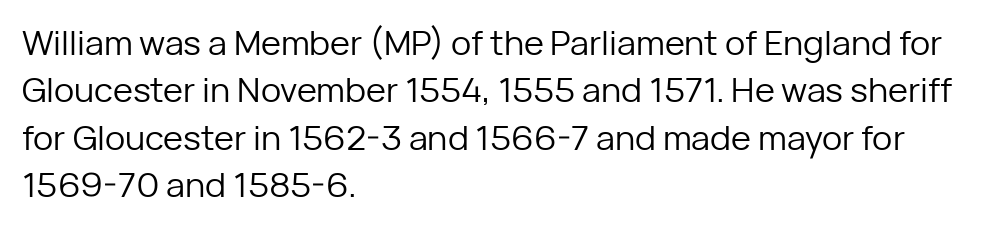
The glyphs in this specimen are sans serif. Rendered with straight, roman letterforms. Which margin do the lines hug? The left one — the right edge is uneven. Glance below the letters and you will spot only blank space.
